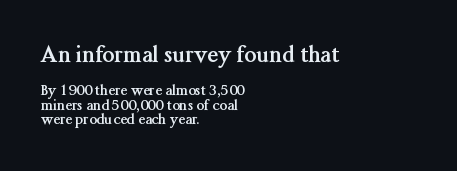
Q: Is the text bold? A: Yes.
Q: Is the text italic (slanted)? A: No, it is upright.
Q: Is the text underlined? A: No.
Q: How is the paragraph aligned? A: Left-aligned.
Q: Is the spacing between letters normal or unusually wide? A: Normal.
Q: Is the spacing between lines tight, normal or loose? A: Tight.
Q: Which block of text is set in a larger size, the first (top) or the second (bottom)? A: The first (top) one.
